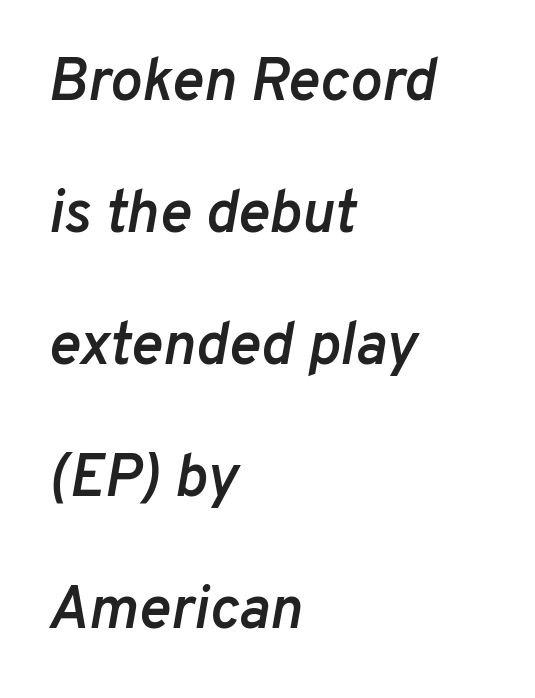
Q: Is the text bold? A: Semi-bold.
Q: Is the text italic (slanted)? A: Yes, it leans right by about 10 degrees.
Q: Is the text underlined? A: No.
Q: How is the paragraph aligned? A: Left-aligned.
Q: Is the spacing between letters normal or unusually wide? A: Normal.
Q: Is the spacing between lines tight, normal or loose? A: Loose.
Q: Width (condensed, normal, or wide)? A: Normal.
Q: Stroke contrast? A: Low.
Q: x-height? A: Medium.
Q: Monospaced? A: No.
